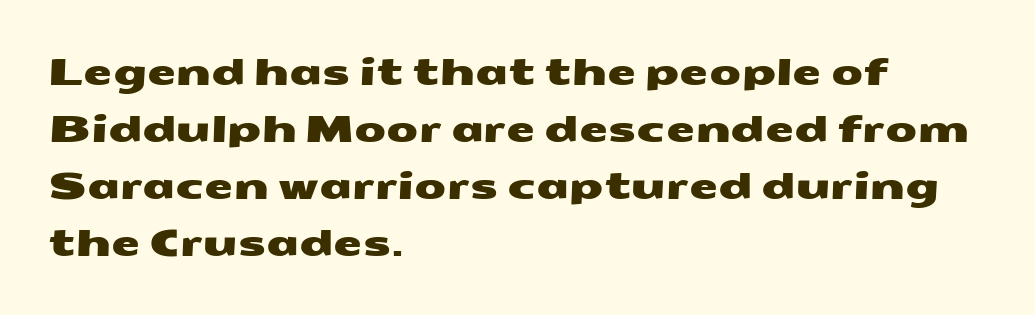
{"serif": "no", "width": "wide", "stroke_contrast": "medium", "x_height": "medium", "monospaced": "no", "underline": "no", "align": "left", "line_spacing": "normal", "line_spacing_ratio": 1.54, "letter_spacing": "normal", "letter_spacing_em": 0.0, "glyph_px": 37}
